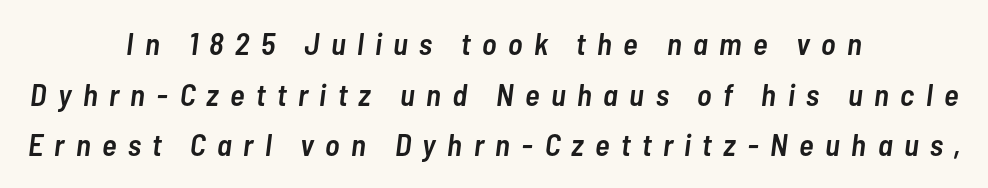
Words appear elongated and porous because spacing is wide. A somewhat darkened texture: the type is semibold rather than bold. The foot of each line stays bare and open. Every row of glyphs is offset so its center matches the block's center. The rows are spaced the way most documents space them. Notice how the stems are inclined rather than vertical — that's the hallmark of italics.
